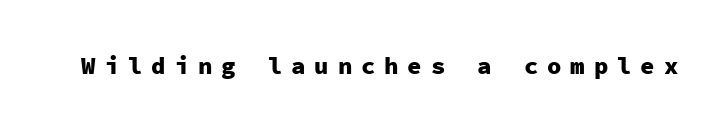
Q: Is the text bold? A: Yes.
Q: Is the text italic (slanted)? A: No, it is upright.
Q: Is the text underlined? A: No.
Q: Is the spacing between letters normal or unusually wide? A: Unusually wide.
